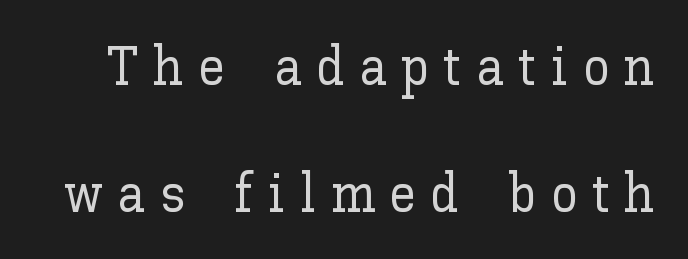
The image shows 54 px text type, upright; set loose line spacing (2.35x), unusually wide letter spacing (+0.27 em), not underlined; low stroke contrast and a medium x-height.
